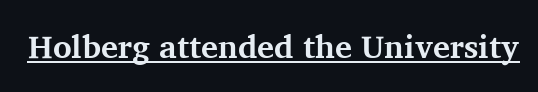
The image shows 32 px bold serif type, upright; set normal letter spacing, underlined; medium stroke contrast and a medium x-height.
